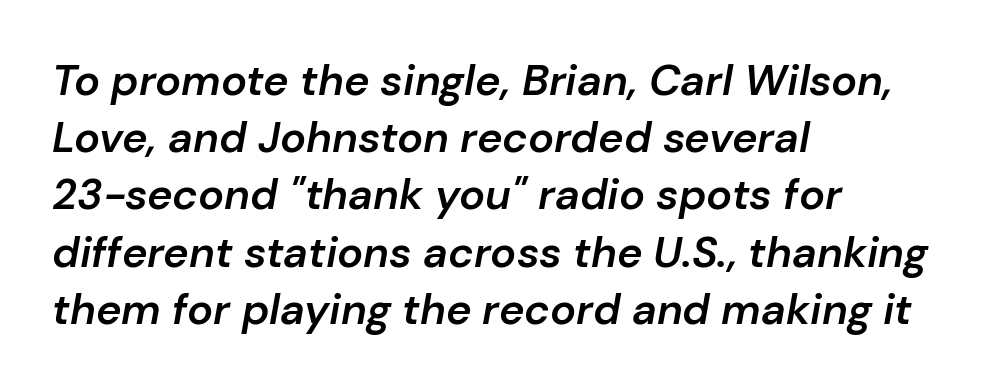
Rows of type keep a routine distance in the vertical direction. Short note: letters normally spaced. Character widths vary here, with narrow letters taking less room than wide ones. Where is the straight margin? On the left. What weight is shown? A semibold, between regular and bold. These lines were composed using italics.
